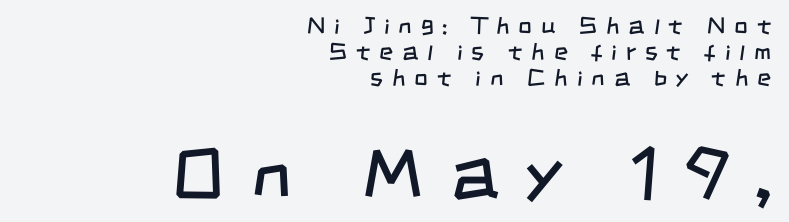
Serif or sans? Sans — the stroke terminals are bare. Teacher's note: observe the even right margin — that is flush-right alignment. Rule under the text: the space is simply empty. Block two is the big one; block one sits smaller above it. Unbolded letterforms with no extra heft.
